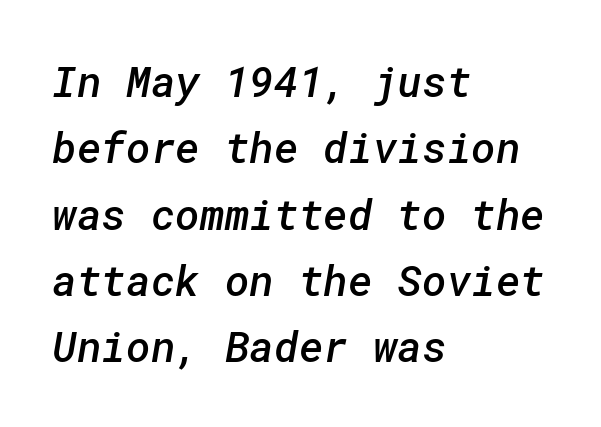
Q: Is the text bold? A: Semi-bold.
Q: Is the typeface a serif or a sans-serif typeface? A: Sans-serif.
Q: Is the text underlined? A: No.
Q: How is the paragraph aligned? A: Left-aligned.
Q: Is the spacing between letters normal or unusually wide? A: Normal.
Q: Is the spacing between lines tight, normal or loose? A: Normal.
Q: Width (condensed, normal, or wide)? A: Normal.
Q: Stroke contrast? A: Low.
Q: x-height? A: Medium.
